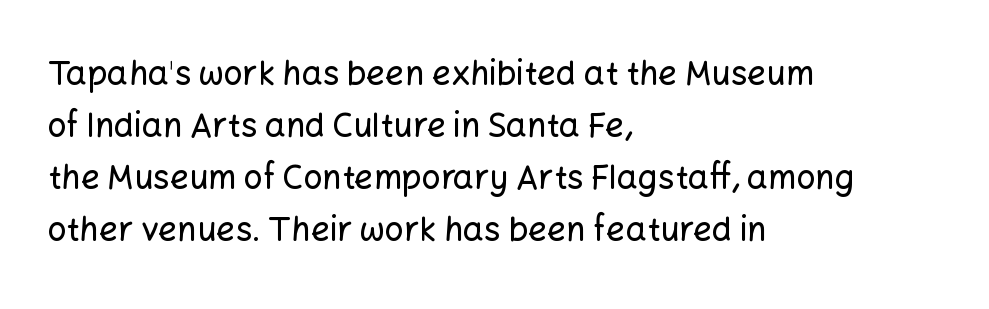
You could not count columns in this text — the font is proportionally spaced. Notice how the passage keeps a crisp vertical edge on the left only. The rows are spaced the way most documents space them. Nothing sits at the stroke ends, so this counts as sans-serif. Observe the ordinary spacing: letters are neighbours, not strangers.
